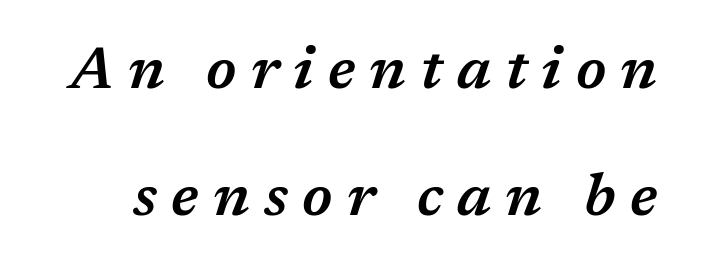
Short note: letters widely spaced. Decoration check: the copy has no underline. Quick note: italic. Horizontal bands of white between lines are thick stripes. Spacing verdict: proportional, widths tailored to each character. Caption: semibold face, moderately heavy strokes.
